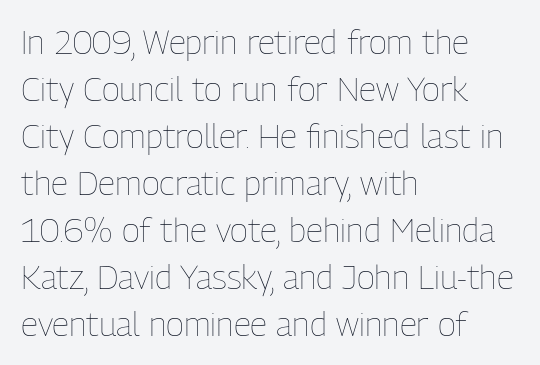
Weight class: somewhere from thin through regular. The glyphs are unaccompanied by any horizontal stroke below them. Ascenders rise straight up at ninety degrees. A typesetter would call this zero additional tracking.
